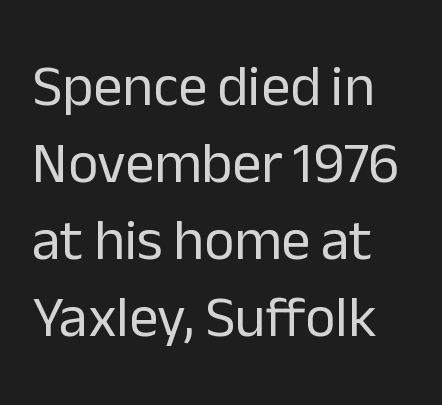
Does extra space separate the letters? No, they use regular spacing. Regarding serifs, this sample does without them. Ink coverage per letter is moderate at most. These lines are rendered in a variable-pitch font. Leftover space on each line is placed entirely after the last word.
